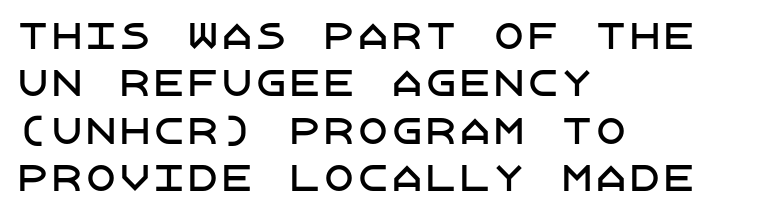
Q: Is the text italic (slanted)? A: No, it is upright.
Q: Is the typeface a serif or a sans-serif typeface? A: Sans-serif.
Q: Is the text underlined? A: No.
Q: How is the paragraph aligned? A: Left-aligned.
Q: Is the spacing between letters normal or unusually wide? A: Normal.
Q: Is the spacing between lines tight, normal or loose? A: Normal.
Q: Width (condensed, normal, or wide)? A: Normal.
Q: Stroke contrast? A: Low.
Q: x-height? A: Large.
